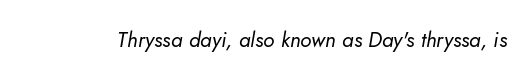
Q: Is the text bold? A: No.
Q: Is the text underlined? A: No.
Q: Is the spacing between letters normal or unusually wide? A: Normal.
